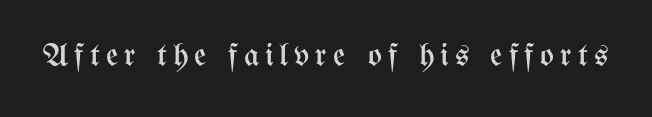
Stems and bowls with no extra thickness — not bold. This sample has the flowing, uneven cadence of proportional lettering. The strip under each line holds only bare page. Posture: upright roman.
